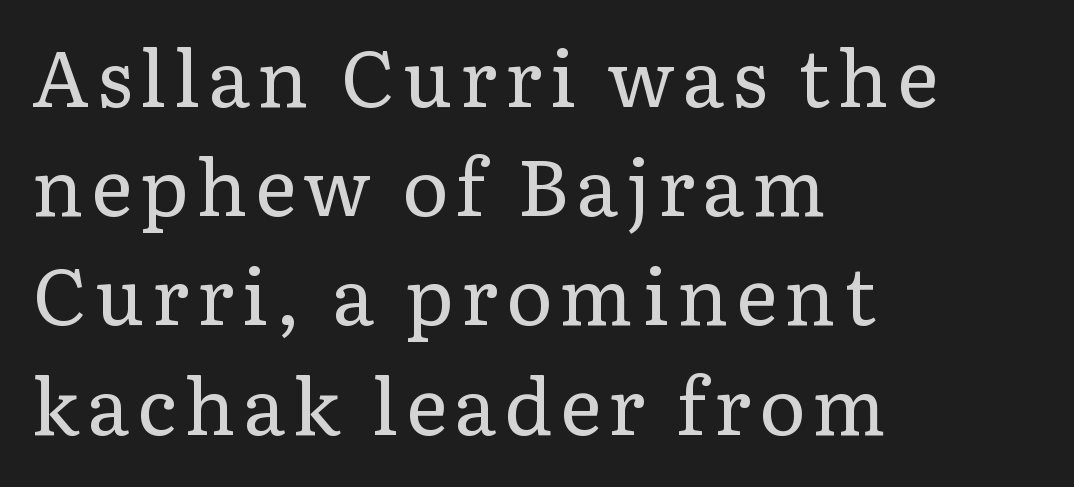
The lines are quadded left. Note the varied advance widths — an 'i' is clearly narrower than an 'm'. The lettering holds an erect, upright posture throughout. The passage shown is not bold in any degree.
